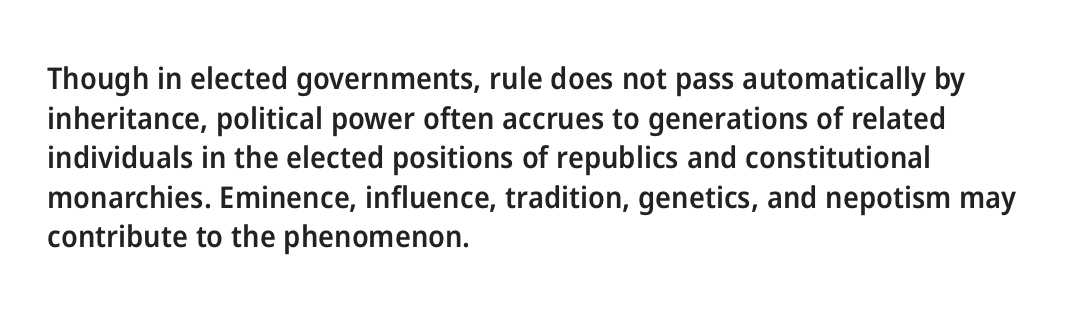
The image shows 30 px semibold sans-serif type, upright; set left-aligned, normal line spacing (1.32x), normal letter spacing, not underlined; low stroke contrast and a medium x-height.
